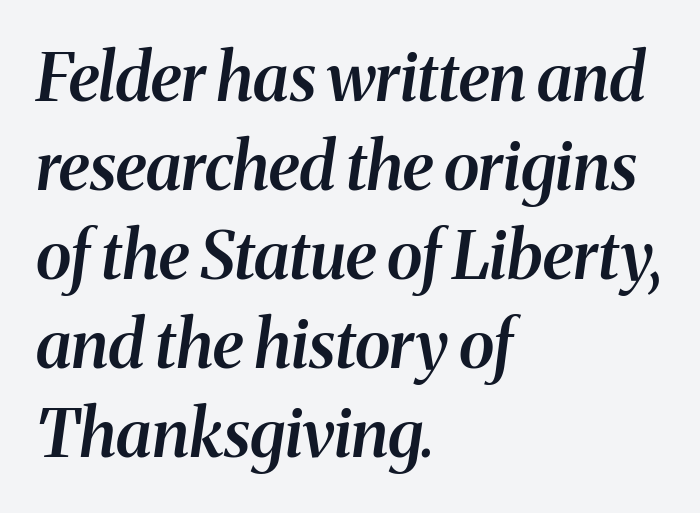
The image shows 66 px semibold serif type, italic (leaning right); set left-aligned, normal line spacing (1.35x), normal letter spacing, not underlined; medium stroke contrast and a medium x-height.
